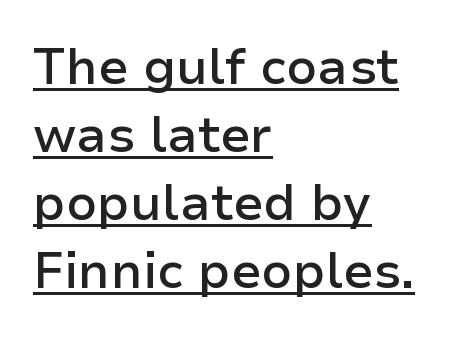
The image shows 50 px semibold sans-serif type, upright; set left-aligned, normal line spacing (1.36x), normal letter spacing, underlined; low stroke contrast and a medium x-height.
